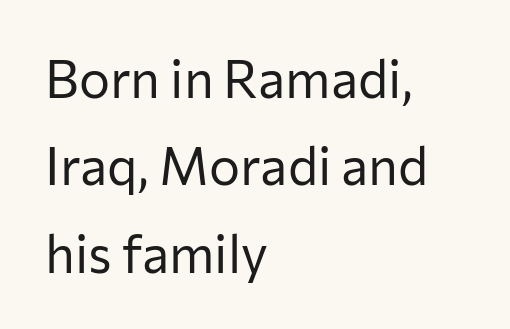
Is this a heavy cut? Hardly; it is regular or lighter. Character widths vary here, with narrow letters taking less room than wide ones. The text block is weighted toward the left margin, trailing off unevenly rightward. Default kerning and tracking; the words read as compact shapes. Quick note: underline off.
